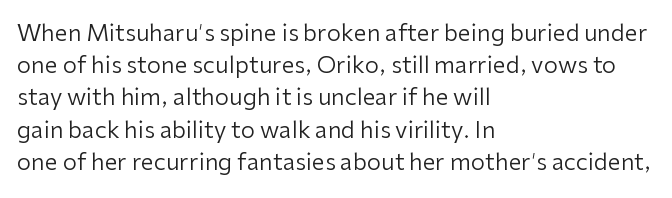
The image shows 23 px text type, upright; set left-aligned, normal line spacing (1.4x), normal letter spacing, not underlined.
